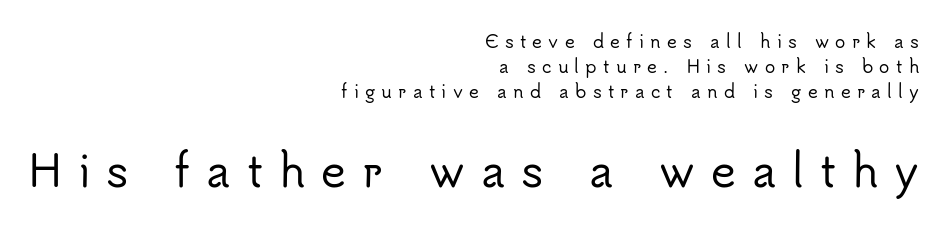
The image shows 43 px sans-serif type, upright; set right-aligned, normal line spacing (1.46x), unusually wide letter spacing (+0.37 em), not underlined; the second (bottom) block is 2.53x larger; low stroke contrast and a small x-height.
